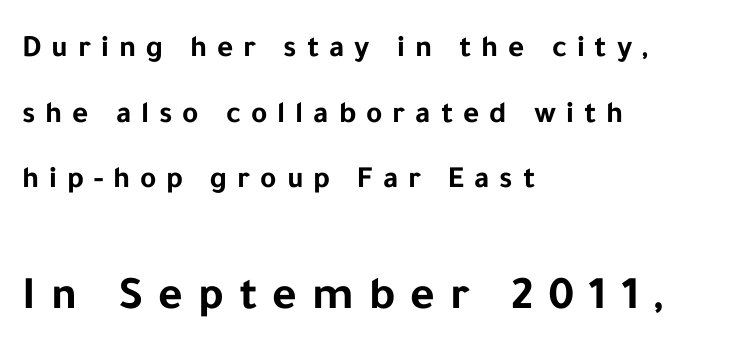
The image shows 47 px bold sans-serif type, upright; set left-aligned, loose line spacing (2.12x), unusually wide letter spacing (+0.32 em), not underlined; the second (bottom) block is 1.52x larger; low stroke contrast and a medium x-height.
